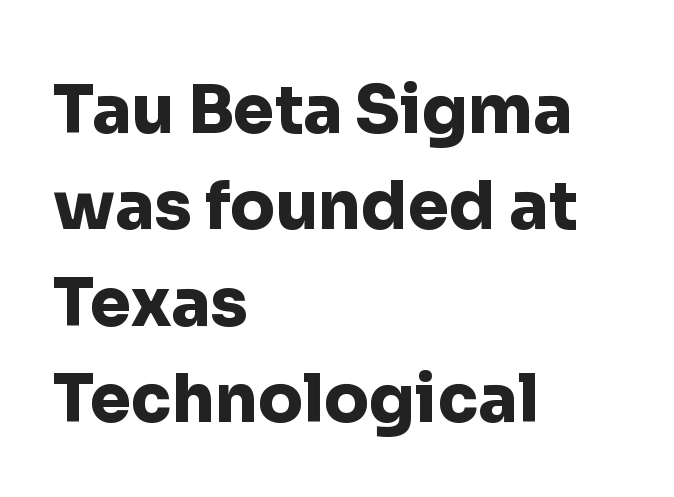
Q: Is the text bold? A: Yes.
Q: Is the text italic (slanted)? A: No, it is upright.
Q: Is the typeface a serif or a sans-serif typeface? A: Sans-serif.
Q: Is the text underlined? A: No.
Q: How is the paragraph aligned? A: Left-aligned.
Q: Is the spacing between letters normal or unusually wide? A: Normal.
Q: Is the spacing between lines tight, normal or loose? A: Normal.
Q: Width (condensed, normal, or wide)? A: Normal.
Q: Stroke contrast? A: Low.
Q: x-height? A: Medium.
Q: Monospaced? A: No.
